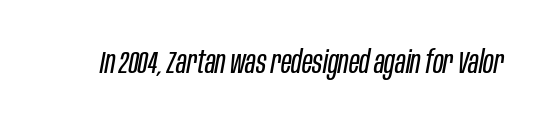
The rendering applies a slant to the glyphs. Think of a printed novel: that variable character pitch is what you see here. Each word holds together tightly as a unit, with standard inter-letter gaps. Underline: absent. The font is comparable to plain body text, perhaps lighter.
